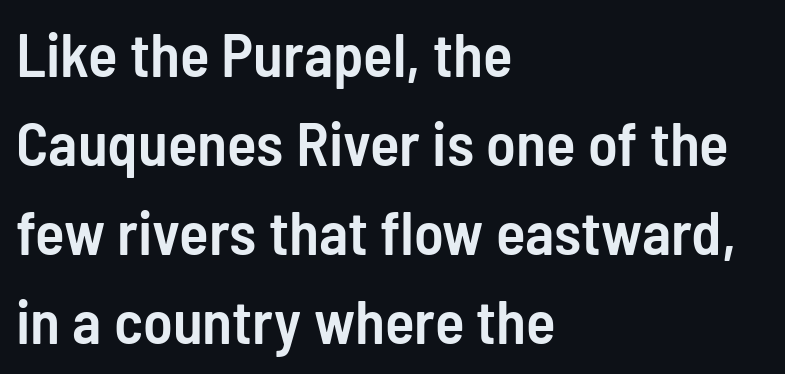
The image shows 61 px semibold, condensed sans-serif type, upright; set left-aligned, normal line spacing (1.46x), normal letter spacing, not underlined; low stroke contrast and a medium x-height.
